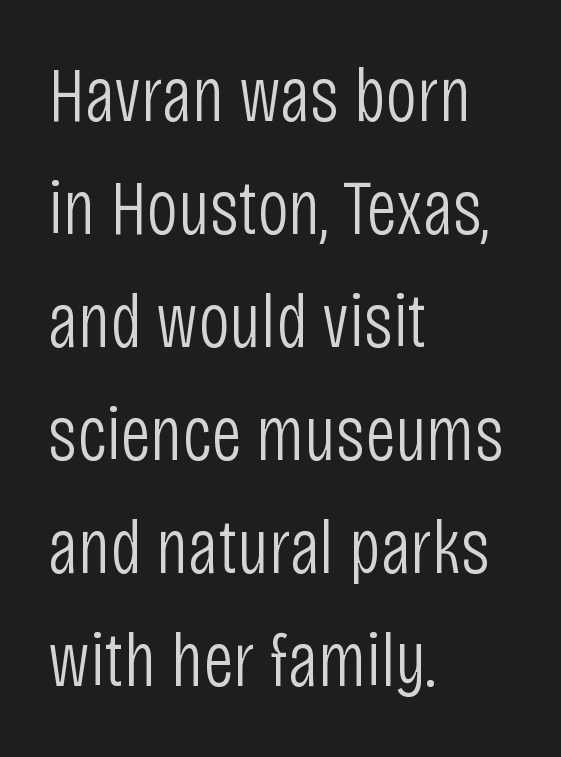
{"serif": "no", "italic": "no", "bold": "no", "weight": "light", "width": "condensed", "stroke_contrast": "low", "x_height": "large", "monospaced": "no", "underline": "no", "align": "left", "line_spacing": "normal", "line_spacing_ratio": 1.45, "letter_spacing": "normal", "letter_spacing_em": 0.0, "glyph_px": 78}
